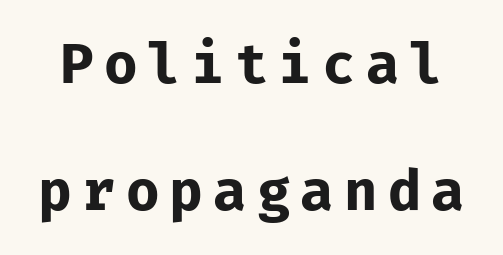
{"serif": "no", "italic": "no", "bold": "yes", "weight": "bold", "width": "normal", "stroke_contrast": "low", "x_height": "medium", "monospaced": "yes", "underline": "no", "line_spacing": "loose", "line_spacing_ratio": 2.26, "glyph_px": 56}
